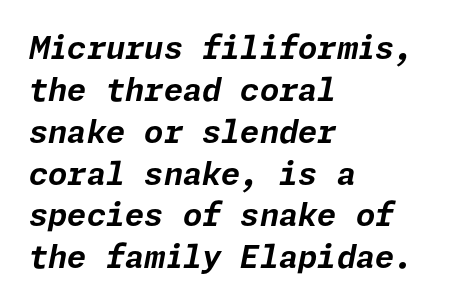
Italic: yes, the glyphs are oblique. These lines keep a tight, regular rhythm from letter to letter. Plain, unruled lines of type. If you measured baseline to baseline, you'd find a middling distance. Caption: bold face, heavy strokes.
